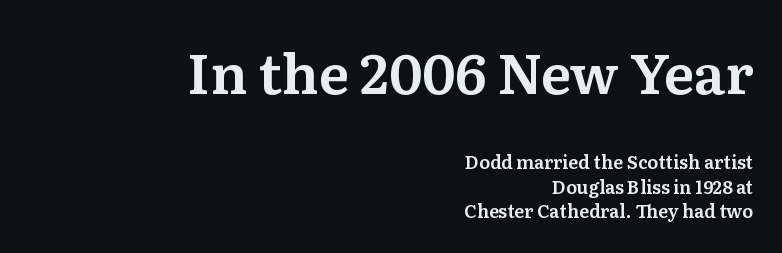
The image shows 55 px serif type, upright; set right-aligned, normal line spacing (1.35x), normal letter spacing, not underlined; the first (top) block is 3.06x larger; medium stroke contrast and a medium x-height.
